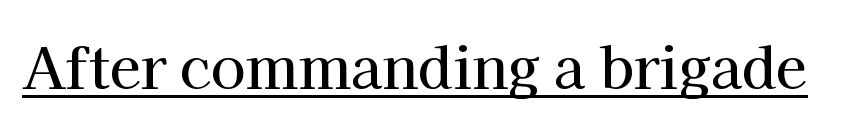
The image shows 57 px serif type, upright; set normal letter spacing, underlined; high stroke contrast and a medium x-height.
